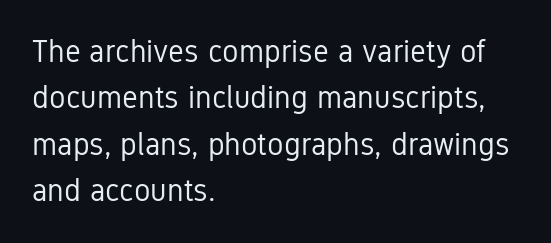
Q: Is the text bold? A: No.
Q: Is the text italic (slanted)? A: No, it is upright.
Q: Is the typeface a serif or a sans-serif typeface? A: Sans-serif.
Q: Is the text underlined? A: No.
Q: How is the paragraph aligned? A: Left-aligned.
Q: Is the spacing between letters normal or unusually wide? A: Normal.
Q: Is the spacing between lines tight, normal or loose? A: Normal.
Q: Width (condensed, normal, or wide)? A: Condensed.
Q: Stroke contrast? A: Low.
Q: x-height? A: Medium.
Q: Monospaced? A: No.
